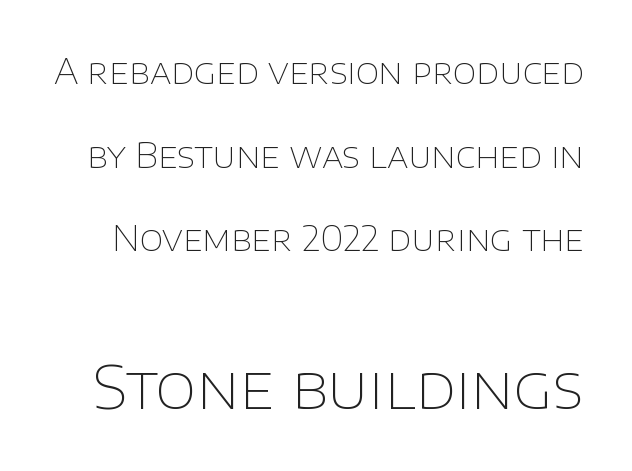
{"serif": "no", "italic": "no", "bold": "no", "weight": "thin", "width": "normal", "stroke_contrast": "low", "x_height": "large", "monospaced": "no", "underline": "no", "line_spacing": "loose", "line_spacing_ratio": 2.46, "letter_spacing": "normal", "letter_spacing_em": 0.0, "larger_block": "second", "size_ratio": 1.76, "glyph_px": 60}
